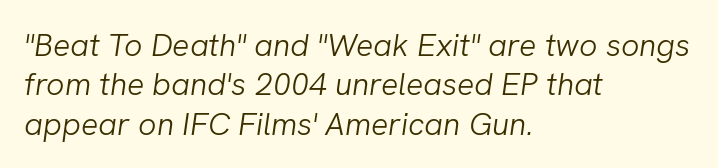
This rendering leaves character spacing at its baseline value. Horizontal alignment here is leftward, the default for most running prose. Is this a fixed-width face? No — the glyphs have proportional, varying widths. The lettering tilts uniformly, giving the passage an italic look.
